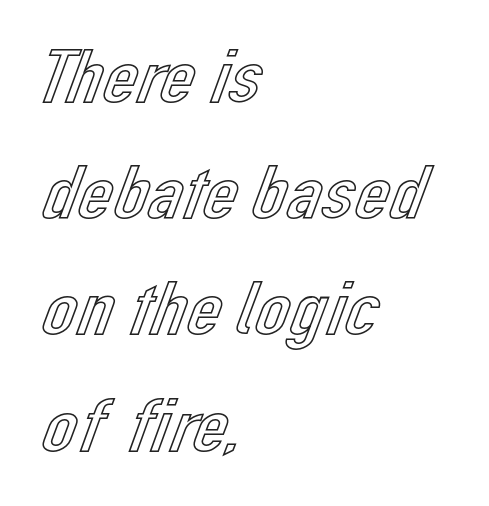
Q: Is the text italic (slanted)? A: Yes.
Q: Is the text underlined? A: No.
Q: How is the paragraph aligned? A: Left-aligned.
Q: Is the spacing between letters normal or unusually wide? A: Normal.
Q: Is the spacing between lines tight, normal or loose? A: Normal.
Q: Width (condensed, normal, or wide)? A: Normal.
Q: x-height? A: Medium.
Q: Monospaced? A: No.
